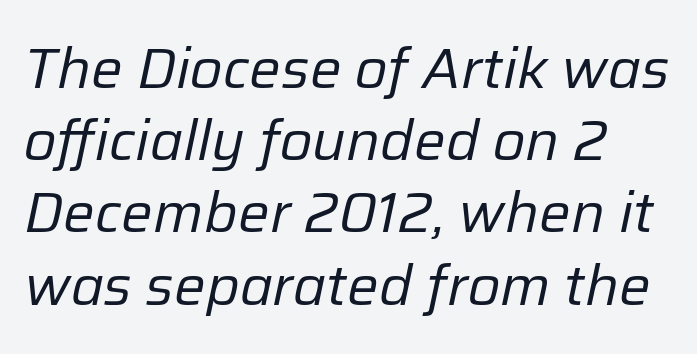
Q: Is the text bold? A: No.
Q: Is the text italic (slanted)? A: Yes, it leans right by about 12 degrees.
Q: Is the text underlined? A: No.
Q: How is the paragraph aligned? A: Left-aligned.
Q: Is the spacing between letters normal or unusually wide? A: Normal.
Q: Is the spacing between lines tight, normal or loose? A: Normal.
Q: Width (condensed, normal, or wide)? A: Normal.
Q: Stroke contrast? A: Low.
Q: x-height? A: Medium.
Q: Monospaced? A: No.
